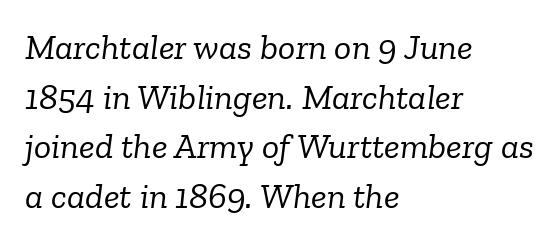
{"serif": "yes", "italic": "yes", "lean": "right", "slant_degrees": 6, "bold": "no", "weight": "light", "width": "normal", "stroke_contrast": "low", "x_height": "medium", "monospaced": "no", "underline": "no", "align": "left", "line_spacing": "normal", "line_spacing_ratio": 1.38, "letter_spacing": "normal", "letter_spacing_em": 0.0, "glyph_px": 36}
